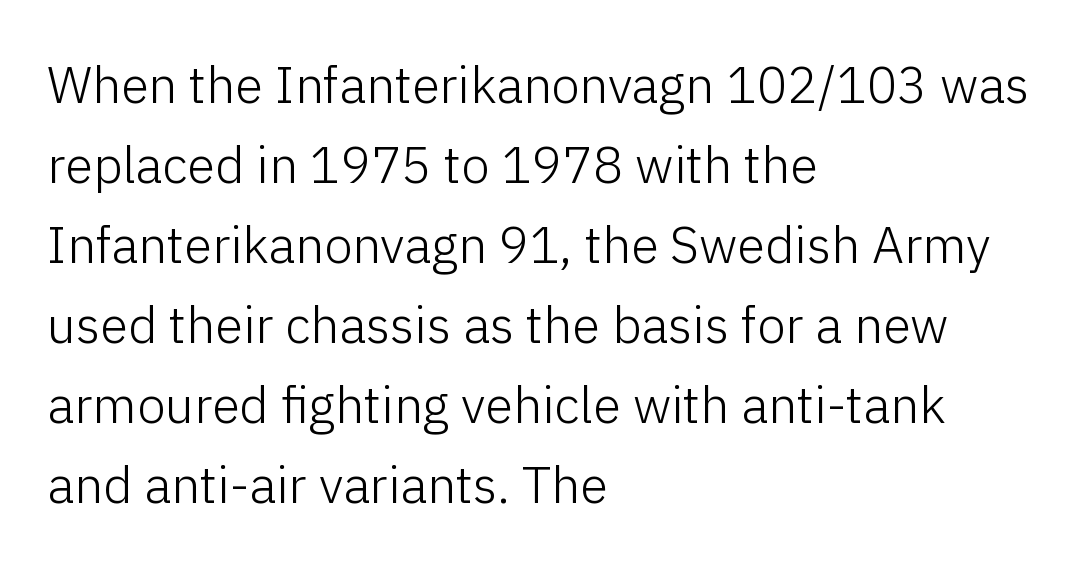
{"serif": "no", "italic": "no", "bold": "no", "weight": "light", "width": "normal", "stroke_contrast": "low", "x_height": "medium", "monospaced": "no", "underline": "no", "align": "left", "line_spacing": "normal", "line_spacing_ratio": 1.57, "letter_spacing": "normal", "letter_spacing_em": 0.0, "glyph_px": 51}
